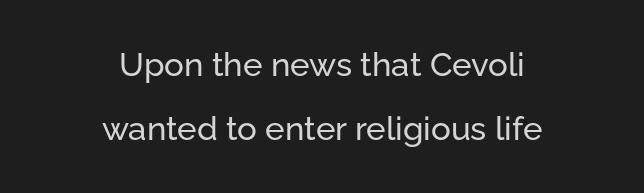
Is the letter spacing exaggerated? No — it looks like the ordinary default. One glance says open: line gaps are wider than usual. Does the lettering tilt? It doesn't — this is upright. You could not count columns in this text — the font is proportionally spaced.
